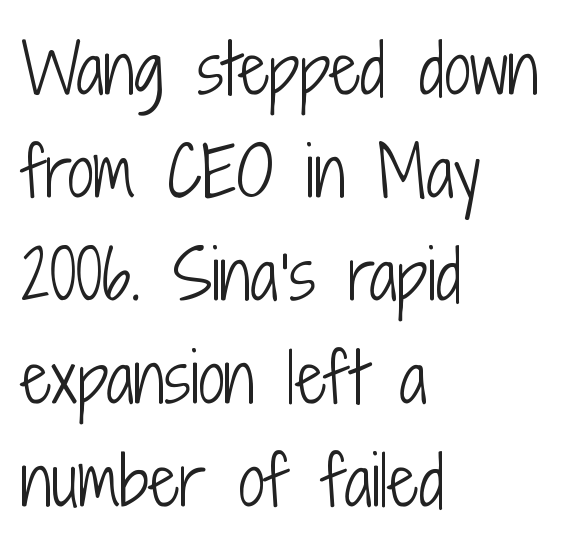
Q: Is the text bold? A: No.
Q: Is the text italic (slanted)? A: No, it is upright.
Q: Is the typeface a serif or a sans-serif typeface? A: Sans-serif.
Q: Is the text underlined? A: No.
Q: How is the paragraph aligned? A: Left-aligned.
Q: Is the spacing between letters normal or unusually wide? A: Normal.
Q: Is the spacing between lines tight, normal or loose? A: Normal.
Q: Width (condensed, normal, or wide)? A: Condensed.
Q: Stroke contrast? A: Low.
Q: x-height? A: Medium.
Q: Monospaced? A: No.
